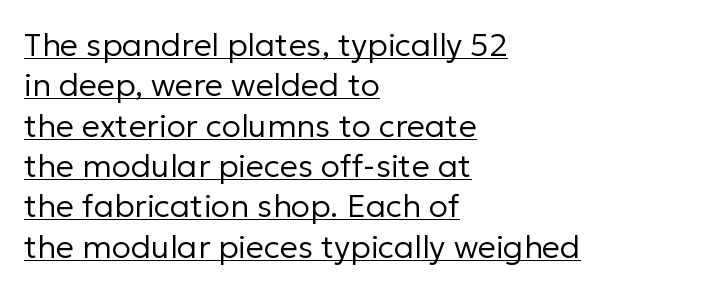
Q: Is the text bold? A: No.
Q: Is the text italic (slanted)? A: No, it is upright.
Q: Is the typeface a serif or a sans-serif typeface? A: Sans-serif.
Q: Is the text underlined? A: Yes.
Q: How is the paragraph aligned? A: Left-aligned.
Q: Is the spacing between letters normal or unusually wide? A: Normal.
Q: Is the spacing between lines tight, normal or loose? A: Normal.
Q: Width (condensed, normal, or wide)? A: Normal.
Q: Stroke contrast? A: Low.
Q: x-height? A: Medium.
Q: Monospaced? A: No.
